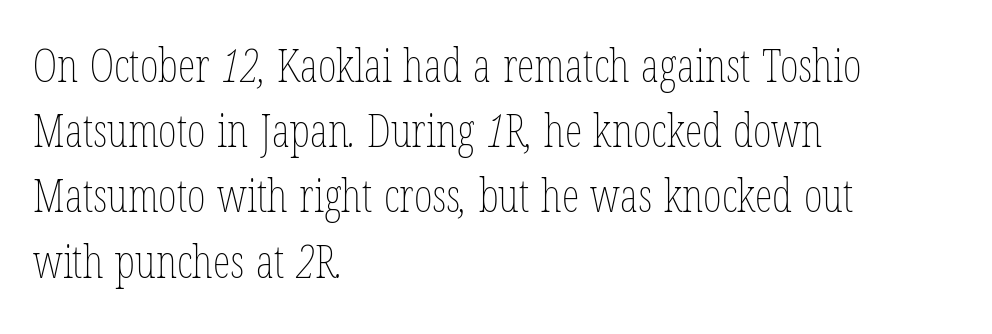
{"bold": "no", "weight": "thin", "width": "condensed", "stroke_contrast": "low", "x_height": "medium", "monospaced": "no", "underline": "no", "align": "left", "line_spacing": "normal", "line_spacing_ratio": 1.45, "letter_spacing": "normal", "letter_spacing_em": 0.0, "glyph_px": 45}
